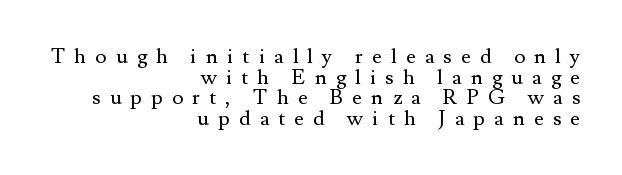
The image shows 21 px text type, upright; set right-aligned, tight line spacing (0.98x), unusually wide letter spacing (+0.44 em), not underlined.
